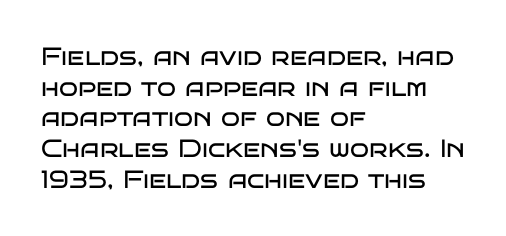
Q: Is the text bold? A: No.
Q: Is the text italic (slanted)? A: No, it is upright.
Q: Is the text underlined? A: No.
Q: How is the paragraph aligned? A: Left-aligned.
Q: Is the spacing between letters normal or unusually wide? A: Normal.
